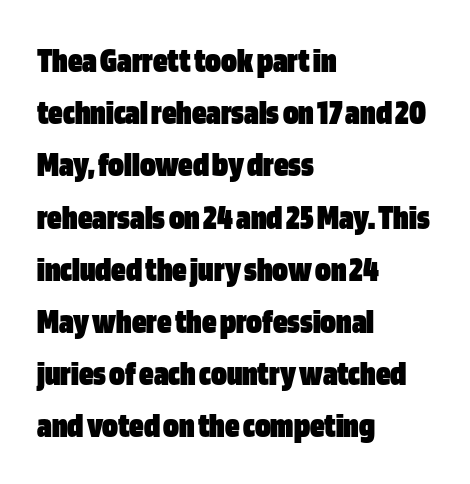
{"serif": "no", "italic": "no", "bold": "yes", "weight": "heavy", "width": "condensed", "stroke_contrast": "low", "x_height": "large", "monospaced": "no", "underline": "no", "align": "left", "line_spacing": "normal", "line_spacing_ratio": 1.45, "letter_spacing": "normal", "letter_spacing_em": 0.0, "glyph_px": 36}
